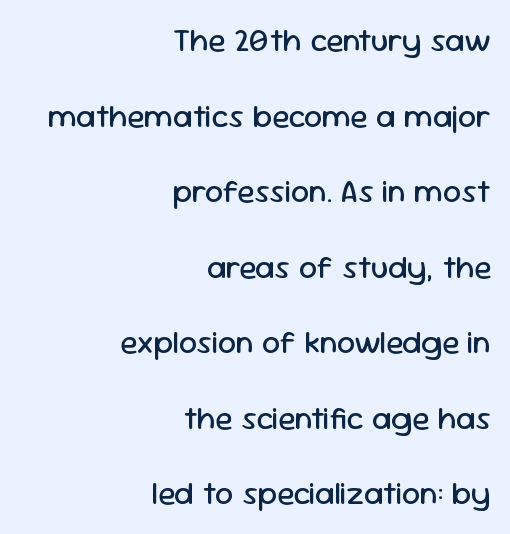
Q: Is the text bold? A: No.
Q: Is the text italic (slanted)? A: No, it is upright.
Q: Is the typeface a serif or a sans-serif typeface? A: Sans-serif.
Q: Is the text underlined? A: No.
Q: How is the paragraph aligned? A: Right-aligned.
Q: Is the spacing between letters normal or unusually wide? A: Normal.
Q: Is the spacing between lines tight, normal or loose? A: Loose.
Q: Width (condensed, normal, or wide)? A: Normal.
Q: Stroke contrast? A: Low.
Q: x-height? A: Medium.
Q: Monospaced? A: No.
